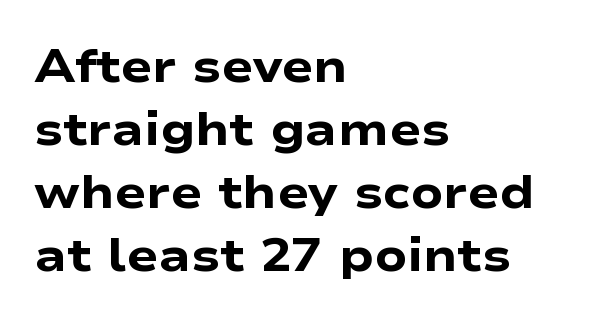
Q: Is the text bold? A: Yes.
Q: Is the text italic (slanted)? A: No, it is upright.
Q: Is the typeface a serif or a sans-serif typeface? A: Sans-serif.
Q: Is the text underlined? A: No.
Q: How is the paragraph aligned? A: Left-aligned.
Q: Is the spacing between letters normal or unusually wide? A: Normal.
Q: Is the spacing between lines tight, normal or loose? A: Normal.
Q: Width (condensed, normal, or wide)? A: Wide.
Q: Stroke contrast? A: Low.
Q: x-height? A: Medium.
Q: Monospaced? A: No.
